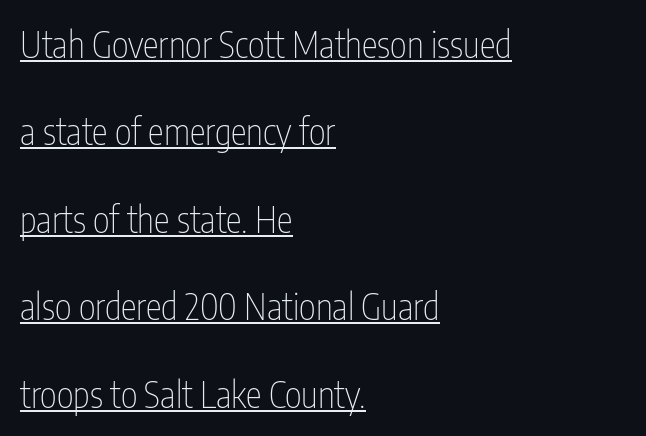
Q: Is the text bold? A: No.
Q: Is the text italic (slanted)? A: No, it is upright.
Q: Is the typeface a serif or a sans-serif typeface? A: Sans-serif.
Q: Is the text underlined? A: Yes.
Q: How is the paragraph aligned? A: Left-aligned.
Q: Is the spacing between letters normal or unusually wide? A: Normal.
Q: Is the spacing between lines tight, normal or loose? A: Loose.
Q: Width (condensed, normal, or wide)? A: Condensed.
Q: Stroke contrast? A: Low.
Q: x-height? A: Medium.
Q: Monospaced? A: No.
